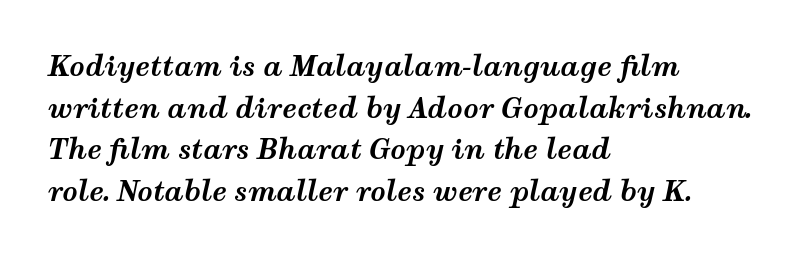
Students, this is bold: see how much ink each stroke carries. Is the type slanted? Yes — the strokes lean at a clear angle. Typeset ragged right — the left edge is the straight one. Rows of type keep a routine distance in the vertical direction. The passage shown is not underscored anywhere.
